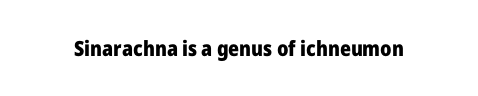
Q: Is the text bold? A: Yes.
Q: Is the text italic (slanted)? A: No, it is upright.
Q: Is the text underlined? A: No.
Q: Is the spacing between letters normal or unusually wide? A: Normal.
